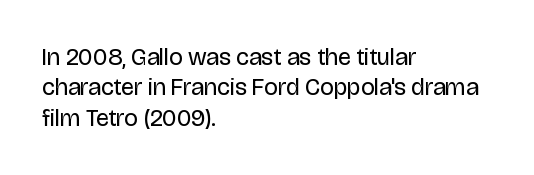
The type sits square on the baseline with zero lean. Only glyphs here, with clear space below each row. This sample is left-justified, so line endings fall wherever the words run out. Nothing unusual about the tracking: characters are spaced as the font intends. No extra ink here — the face is not bold.
